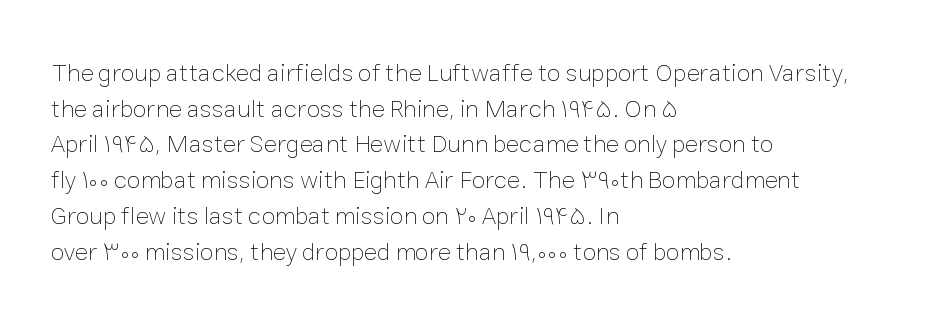
No word sits above an underline. These lines stack with their left ends in a neat column. The line-height multiplier appears to be the usual default. Ordinary non-slanted type is in use. Students, note that the glyphs here touch the page at normal intervals.
